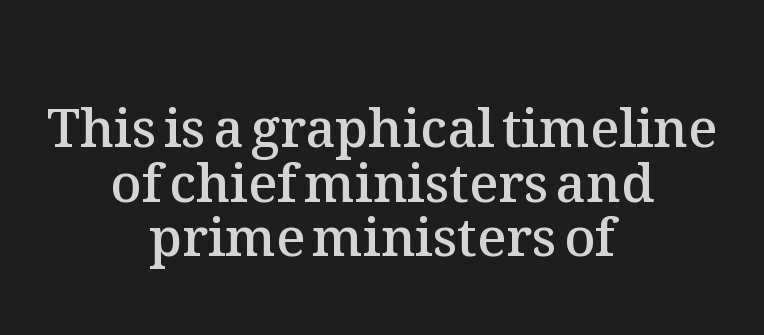
The image shows 53 px semibold type, upright; set centered, tight line spacing (1.03x), normal letter spacing, not underlined; medium stroke contrast and a medium x-height.
